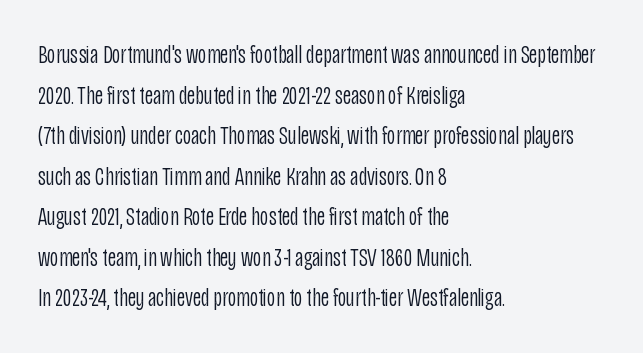
The zone under the glyphs is completely vacant. Letters have the restrained weight of plain body copy at most. Line beginnings align vertically; line endings do not. The gaps between neighbouring characters are ordinary and unremarkable.
